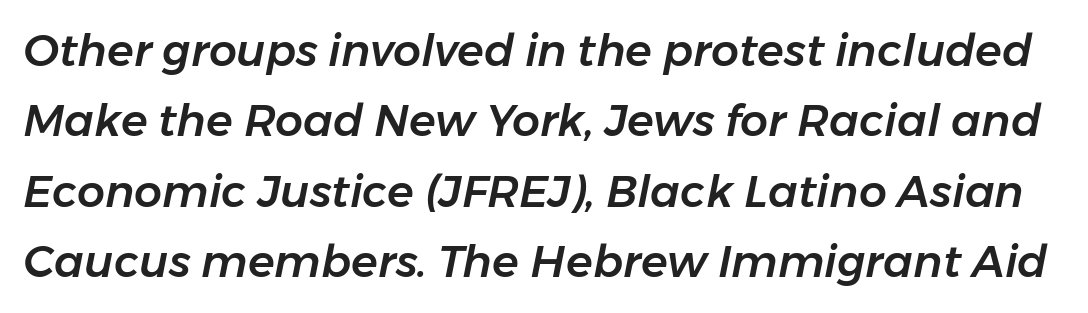
The image shows 44 px text type, italic (leaning right); set normal line spacing (1.6x), normal letter spacing, not underlined; low stroke contrast and a medium x-height.
